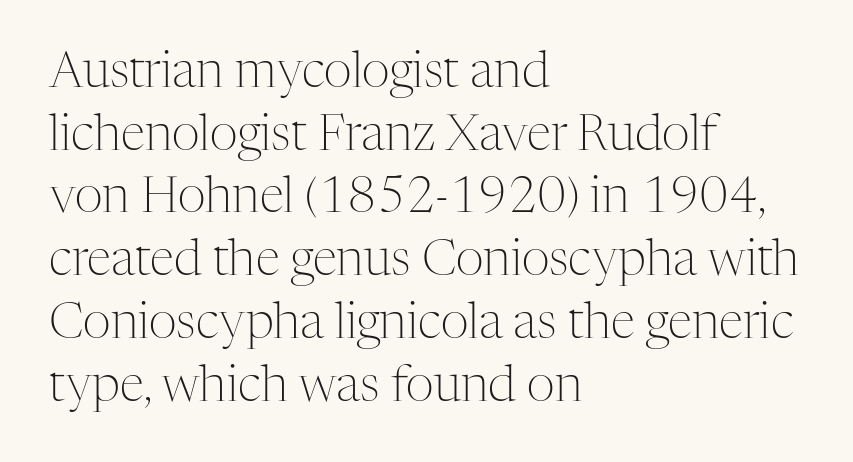
The image shows 49 px light serif type, upright; set left-aligned, normal line spacing (1.28x), normal letter spacing, not underlined; medium stroke contrast and a medium x-height.
